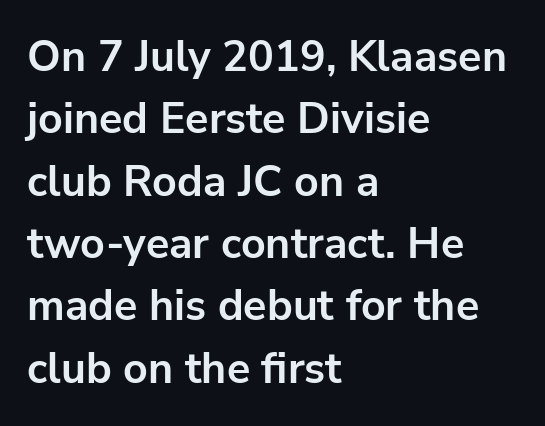
Q: Is the text bold? A: Yes.
Q: Is the text italic (slanted)? A: No, it is upright.
Q: Is the typeface a serif or a sans-serif typeface? A: Sans-serif.
Q: Is the text underlined? A: No.
Q: How is the paragraph aligned? A: Left-aligned.
Q: Is the spacing between letters normal or unusually wide? A: Normal.
Q: Is the spacing between lines tight, normal or loose? A: Normal.
Q: Width (condensed, normal, or wide)? A: Normal.
Q: Stroke contrast? A: Low.
Q: x-height? A: Medium.
Q: Monospaced? A: No.
